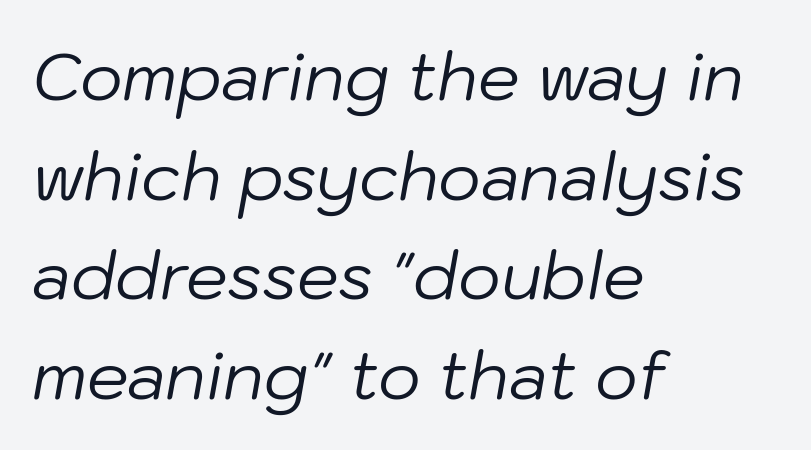
Q: Is the text bold? A: No.
Q: Is the text italic (slanted)? A: Yes, it leans right by about 10 degrees.
Q: Is the text underlined? A: No.
Q: How is the paragraph aligned? A: Left-aligned.
Q: Is the spacing between letters normal or unusually wide? A: Normal.
Q: Is the spacing between lines tight, normal or loose? A: Normal.
Q: Width (condensed, normal, or wide)? A: Normal.
Q: Stroke contrast? A: Low.
Q: x-height? A: Medium.
Q: Monospaced? A: No.
